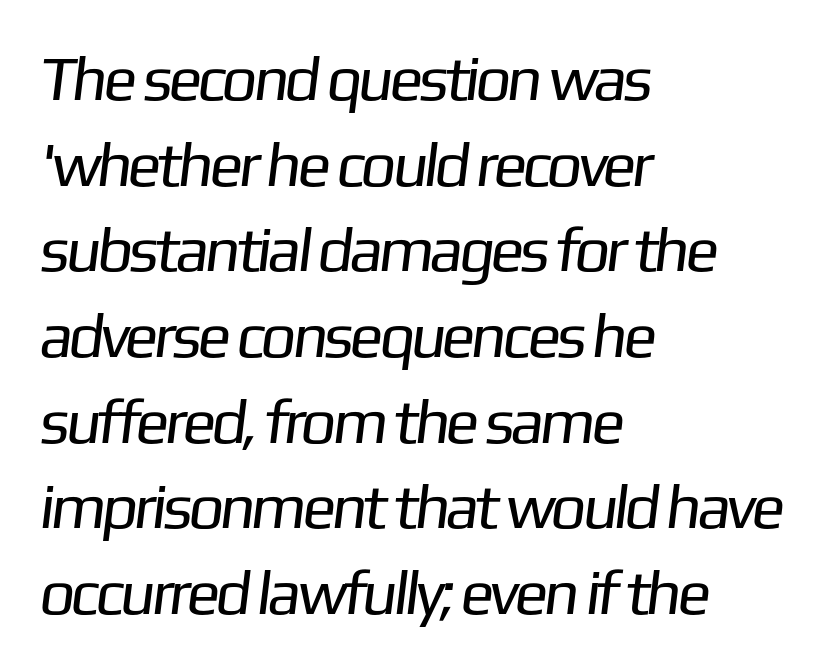
Q: Is the text bold? A: No.
Q: Is the typeface a serif or a sans-serif typeface? A: Sans-serif.
Q: Is the text underlined? A: No.
Q: How is the paragraph aligned? A: Left-aligned.
Q: Is the spacing between letters normal or unusually wide? A: Normal.
Q: Is the spacing between lines tight, normal or loose? A: Normal.
Q: Width (condensed, normal, or wide)? A: Normal.
Q: Stroke contrast? A: Low.
Q: x-height? A: Medium.
Q: Monospaced? A: No.
